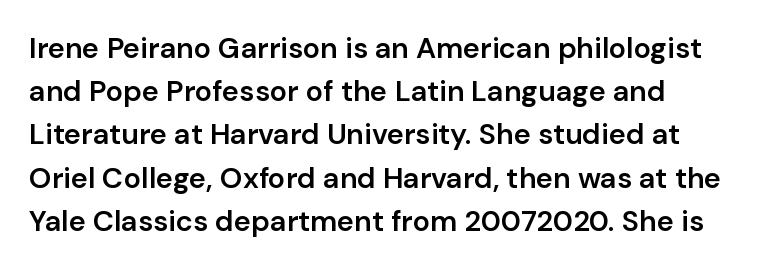
The vertical gap from one line to the next is medium. The passage shown is semibold, sitting just below true bold. Designer's note — italics off, roman on. Words appear dense and cohesive because spacing is normal. Serif or sans? Sans — the stroke terminals are bare. Each letter keeps its own natural width here, so spacing adapts to shape.
